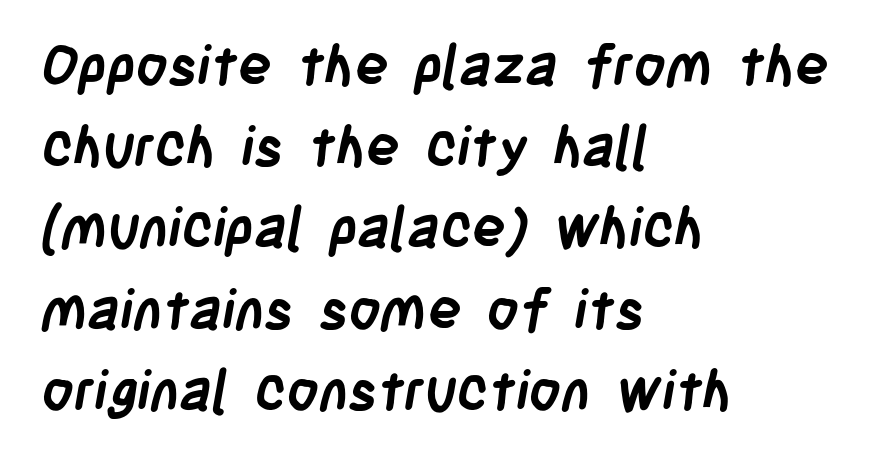
Evenly set lines give the paragraph a standard silhouette. The foot of each line stays bare and open. Examine the stroke ends and you'll find no serifs. Character widths vary here, with narrow letters taking less room than wide ones. The font is running at its bold setting. What stands out about the letter spacing? Nothing — it is the standard amount.
